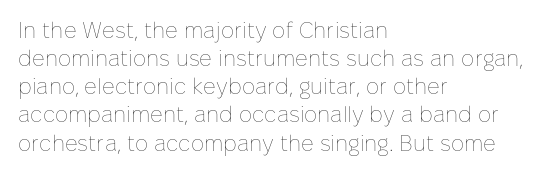
Normally led — the rows are evenly, conventionally spaced. Underlining? Definitely not there. The axis of the letterforms is exactly vertical. The passage is arranged the way most books set body copy — flush left. Default kerning and tracking; the words read as compact shapes.
